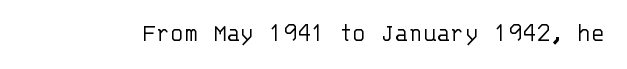
{"italic": "no", "bold": "no", "underline": "no", "letter_spacing": "normal", "letter_spacing_em": 0.0, "glyph_px": 26}
